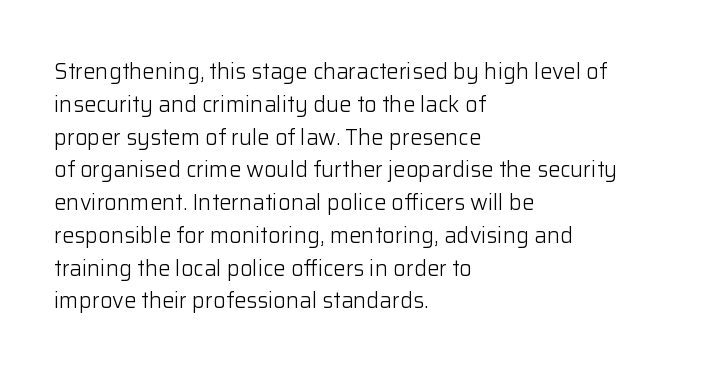
Descender tails drop into unmarked territory. Vertically, the passage feels balanced, rows spaced as you'd expect. The typesetter chose a ragged-right arrangement here. The typography opts for an upright posture over an oblique one. The rendering keeps characters at their native spacing. Stroke mass is kept to a normal reading level or below.
